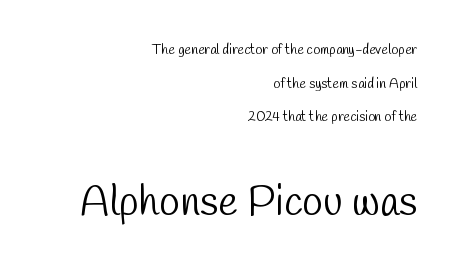
Q: Is the text bold? A: No.
Q: Is the typeface a serif or a sans-serif typeface? A: Sans-serif.
Q: Is the text underlined? A: No.
Q: How is the paragraph aligned? A: Right-aligned.
Q: Is the spacing between letters normal or unusually wide? A: Normal.
Q: Is the spacing between lines tight, normal or loose? A: Loose.
Q: Which block of text is set in a larger size, the first (top) or the second (bottom)? A: The second (bottom) one.
Q: Width (condensed, normal, or wide)? A: Condensed.
Q: Stroke contrast? A: Low.
Q: x-height? A: Medium.
Q: Monospaced? A: No.
